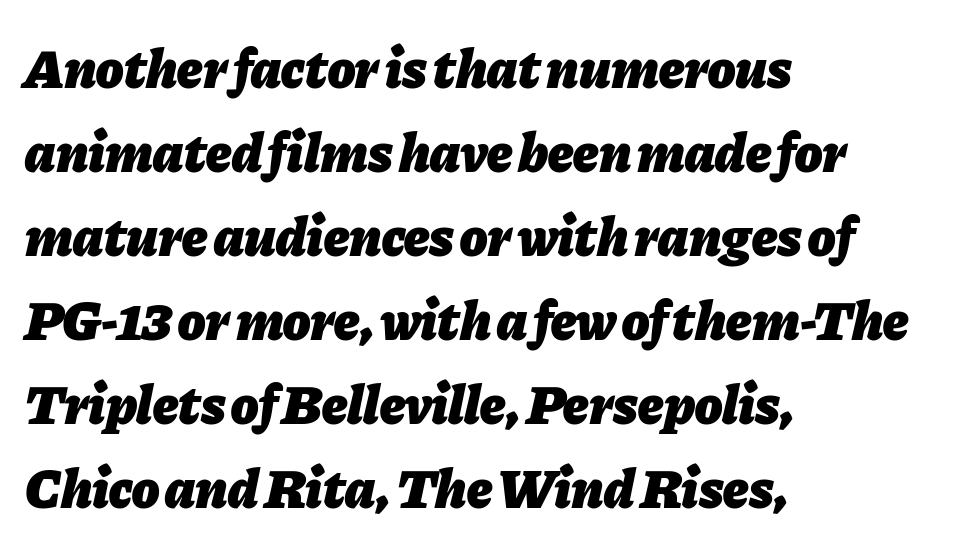
The image shows 56 px heavy type, italic (leaning right); set left-aligned, normal line spacing (1.5x), normal letter spacing, not underlined; low stroke contrast and a medium x-height.
